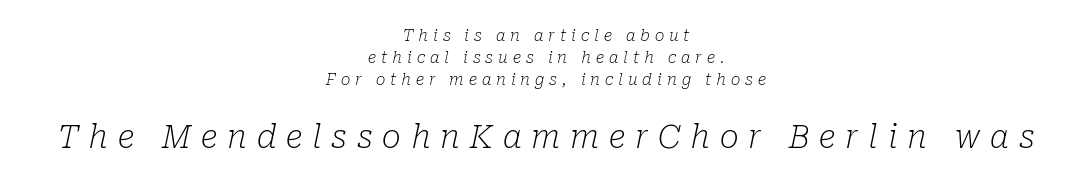
Whoever set this chose a conventional vertical rhythm. In terms of posture, this sample is oblique. Both edges are ragged and mirror each other, which tells us the setting is centered. Here the glyphs are tracked loosely, breaking word shapes into spaced letters.
